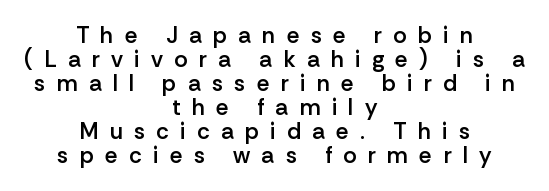
The image shows 23 px text type, upright; set centered, tight line spacing (1.04x), unusually wide letter spacing (+0.49 em), not underlined.
